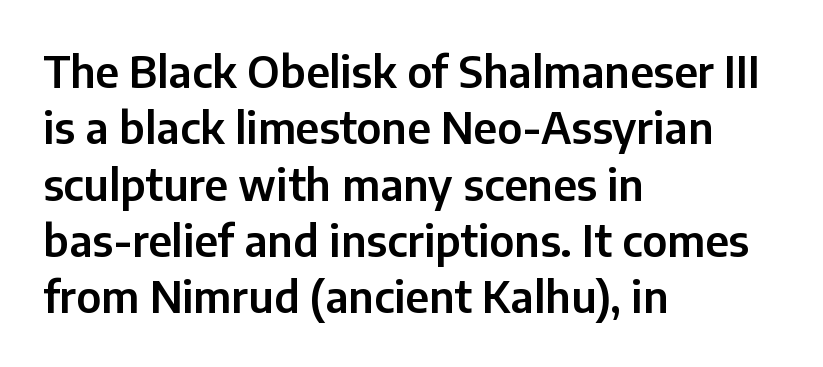
The lettering holds an erect, upright posture throughout. Does the type have serifs? No, each stem ends abruptly. Note the varied advance widths — an 'i' is clearly narrower than an 'm'. Normally led — the rows are evenly, conventionally spaced.
